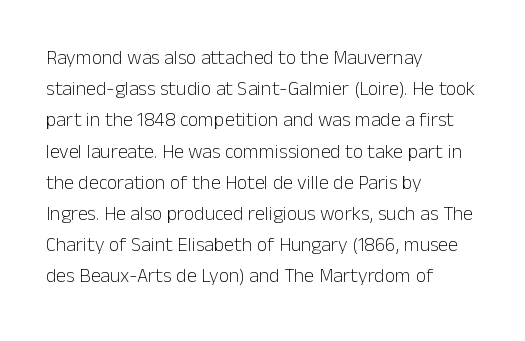
The image shows 20 px text type, upright; set left-aligned, normal line spacing (1.56x), normal letter spacing, not underlined.
